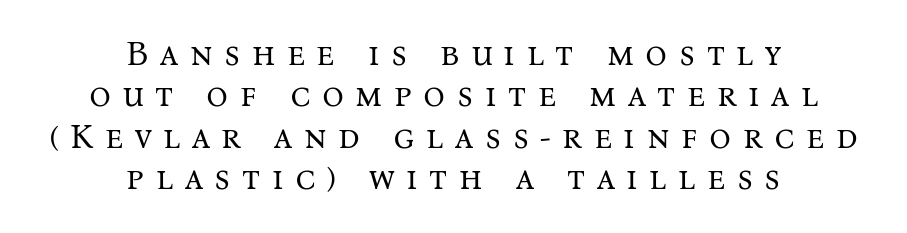
Q: Is the text bold? A: No.
Q: Is the text italic (slanted)? A: No, it is upright.
Q: Is the typeface a serif or a sans-serif typeface? A: Serif.
Q: Is the text underlined? A: No.
Q: How is the paragraph aligned? A: Centered.
Q: Is the spacing between letters normal or unusually wide? A: Unusually wide.
Q: Width (condensed, normal, or wide)? A: Normal.
Q: Stroke contrast? A: Medium.
Q: x-height? A: Medium.
Q: Monospaced? A: No.
